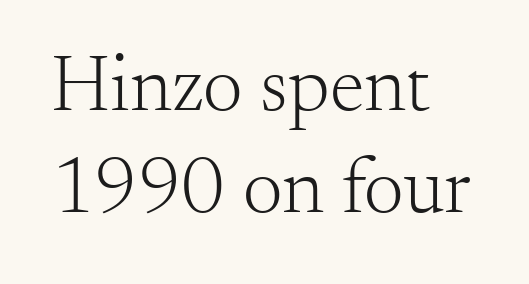
Q: Is the text bold? A: No.
Q: Is the text italic (slanted)? A: No, it is upright.
Q: Is the typeface a serif or a sans-serif typeface? A: Serif.
Q: Is the text underlined? A: No.
Q: How is the paragraph aligned? A: Left-aligned.
Q: Is the spacing between letters normal or unusually wide? A: Normal.
Q: Is the spacing between lines tight, normal or loose? A: Normal.
Q: Width (condensed, normal, or wide)? A: Normal.
Q: Stroke contrast? A: Medium.
Q: x-height? A: Small.
Q: Monospaced? A: No.
